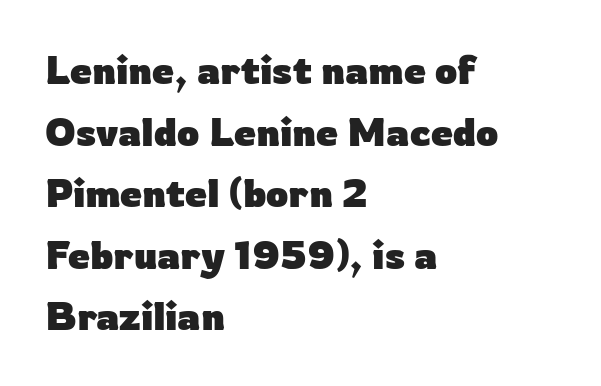
{"serif": "no", "italic": "no", "bold": "yes", "weight": "heavy", "width": "normal", "stroke_contrast": "low", "x_height": "medium", "monospaced": "no", "underline": "no", "align": "left", "line_spacing": "normal", "line_spacing_ratio": 1.58, "letter_spacing": "normal", "letter_spacing_em": 0.0, "glyph_px": 39}
